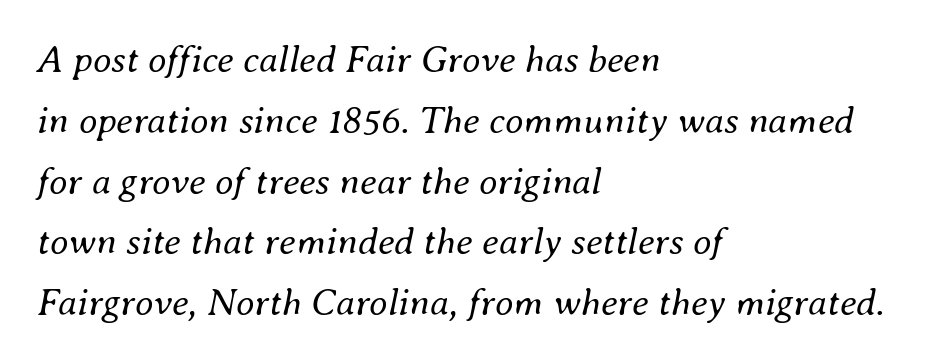
{"italic": "yes", "lean": "right", "slant_degrees": 8, "bold": "no", "weight": "regular", "width": "normal", "stroke_contrast": "medium", "x_height": "small", "monospaced": "no", "underline": "no", "align": "left", "line_spacing": "normal", "line_spacing_ratio": 1.6, "letter_spacing": "normal", "letter_spacing_em": 0.0, "glyph_px": 38}
